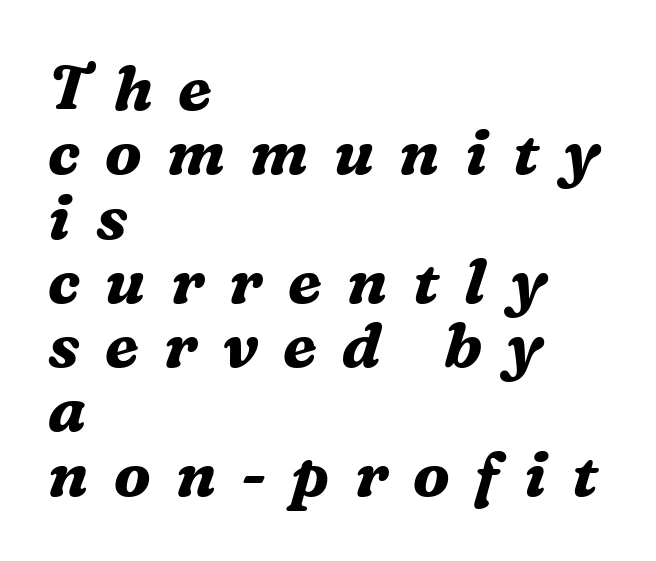
{"serif": "yes", "italic": "yes", "lean": "right", "slant_degrees": 16, "bold": "yes", "weight": "bold", "width": "normal", "stroke_contrast": "medium", "x_height": "medium", "monospaced": "no", "underline": "no", "align": "left", "line_spacing": "tight", "line_spacing_ratio": 1.02, "letter_spacing": "wide", "letter_spacing_em": 0.4, "glyph_px": 63}
